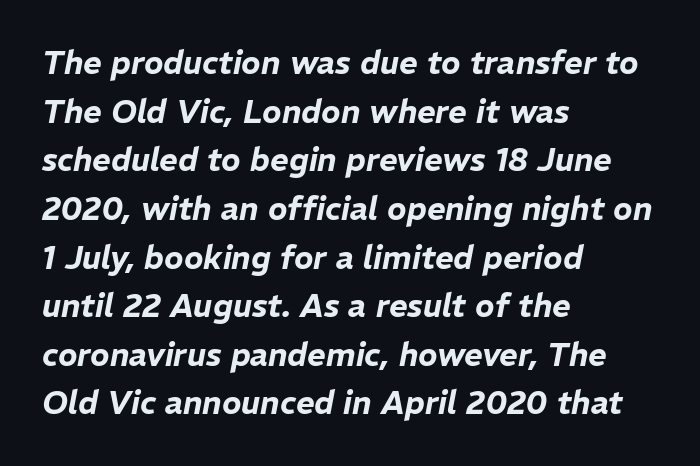
The image shows 32 px text type, italic (leaning right); set left-aligned, normal line spacing (1.52x), normal letter spacing, not underlined; low stroke contrast and a medium x-height.
